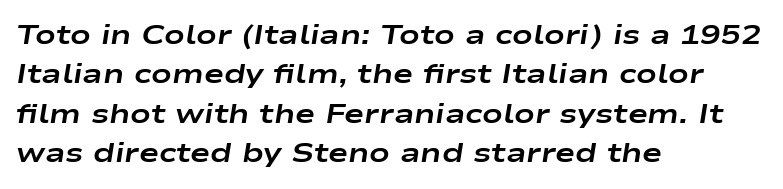
Bold? Absolutely — the strokes are thick and heavy. Posture: slanted. Rows of type keep a routine distance in the vertical direction. The passage is arranged the way most books set body copy — flush left. This rendering leaves character spacing at its baseline value. No word sits above an underline.
